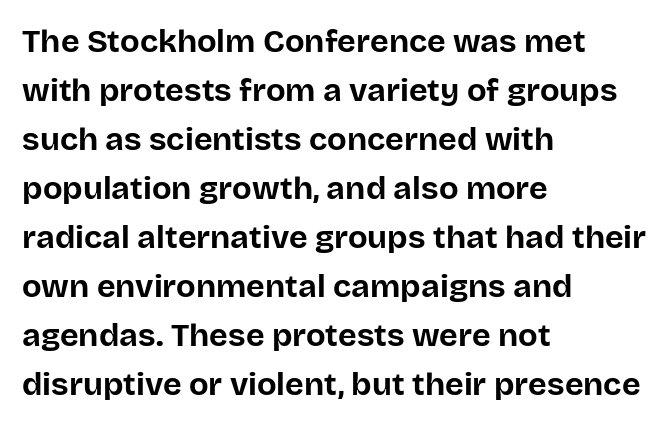
The image shows 32 px bold sans-serif type, upright; set left-aligned, normal line spacing (1.53x), normal letter spacing, not underlined; low stroke contrast and a large x-height.
